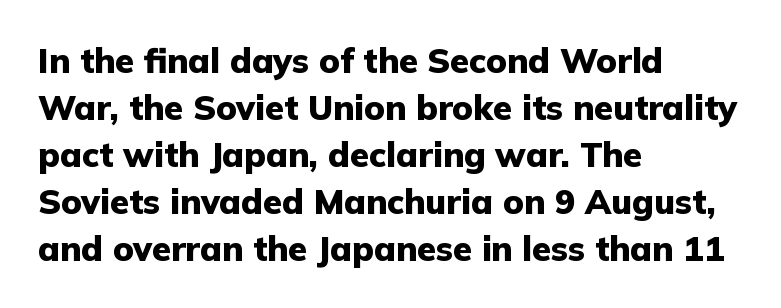
Heavy, bold letterforms. Nothing unusual about the tracking: characters are spaced as the font intends. The passage shown is typeset with a sans-serif family. This block has exactly the height ordinary leading produces. Horizontally, the lines are justified to the leading edge only. Unmarked baselines from the first word to the last.
